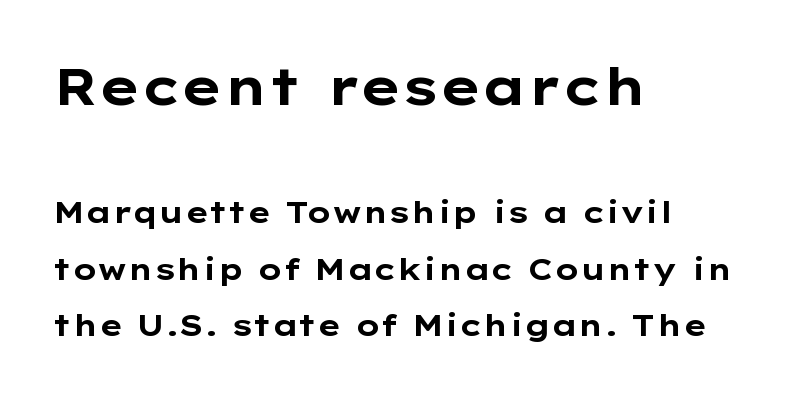
{"serif": "no", "italic": "no", "bold": "yes", "weight": "bold", "width": "wide", "stroke_contrast": "low", "x_height": "medium", "monospaced": "no", "underline": "no", "align": "left", "line_spacing_ratio": 1.89, "letter_spacing": "normal", "letter_spacing_em": 0.0, "larger_block": "first", "size_ratio": 1.73, "glyph_px": 52}
